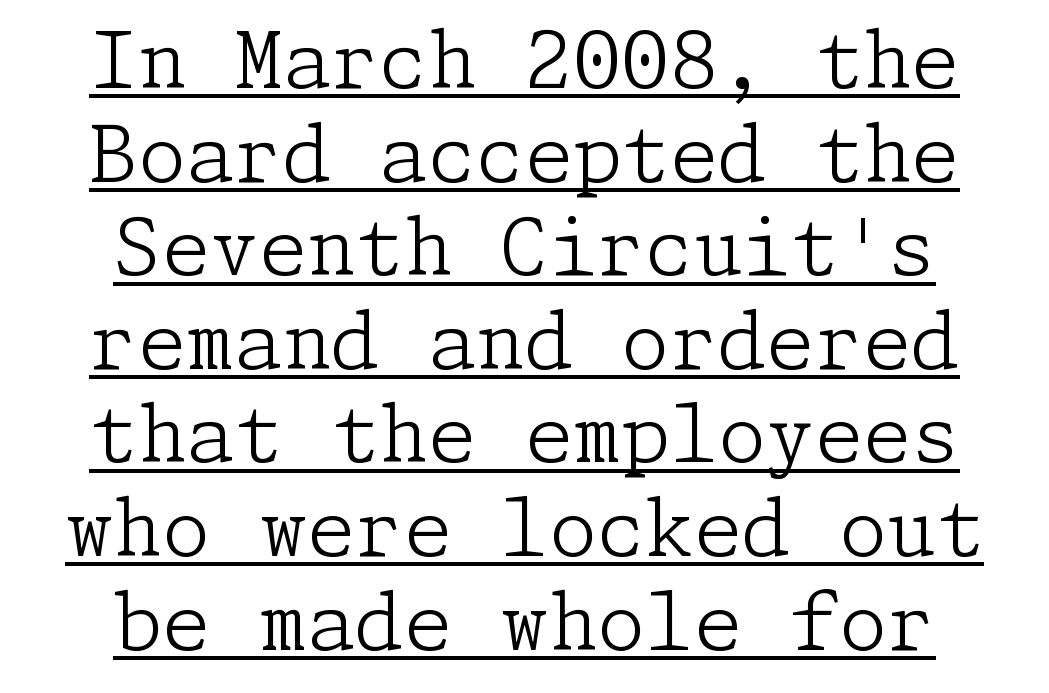
{"serif": "yes", "italic": "no", "bold": "no", "weight": "light", "width": "normal", "stroke_contrast": "low", "x_height": "medium", "underline": "yes", "align": "center", "line_spacing_ratio": 1.2, "letter_spacing": "normal", "letter_spacing_em": 0.0, "glyph_px": 78}
